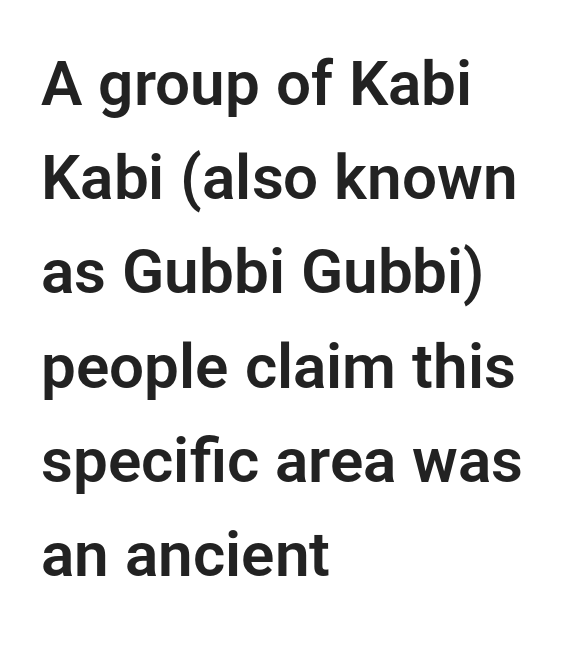
Q: Is the text italic (slanted)? A: No, it is upright.
Q: Is the typeface a serif or a sans-serif typeface? A: Sans-serif.
Q: Is the text underlined? A: No.
Q: How is the paragraph aligned? A: Left-aligned.
Q: Is the spacing between letters normal or unusually wide? A: Normal.
Q: Is the spacing between lines tight, normal or loose? A: Normal.
Q: Width (condensed, normal, or wide)? A: Normal.
Q: Stroke contrast? A: Low.
Q: x-height? A: Medium.
Q: Monospaced? A: No.
